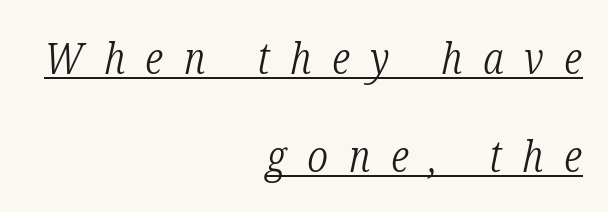
{"serif": "yes", "italic": "yes", "lean": "right", "slant_degrees": 12, "bold": "no", "weight": "light", "width": "condensed", "stroke_contrast": "low", "x_height": "medium", "monospaced": "no", "underline": "yes", "align": "right", "line_spacing": "loose", "line_spacing_ratio": 2.23, "letter_spacing": "wide", "letter_spacing_em": 0.47, "glyph_px": 44}
